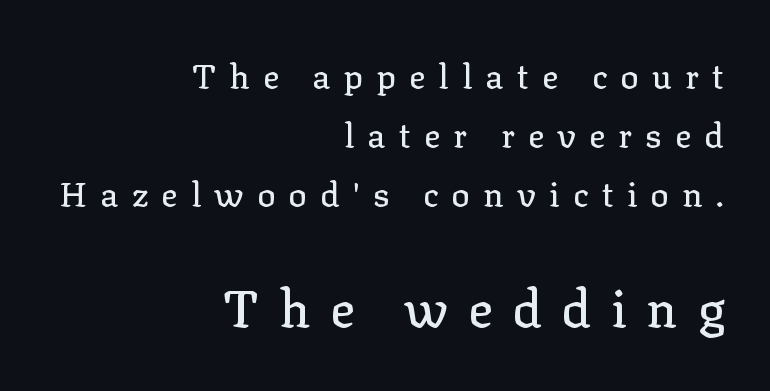
The letters advance in unequal steps, a hallmark of proportional type. Honestly, there is no underline to notice here at all. Is the letter spacing exaggerated? Yes — the characters are pushed far apart. The lines in this sample share a right terminus and differ only in where they begin. Characters remain perfectly vertical along every line. Letterform terminals end in serifs throughout the passage.
